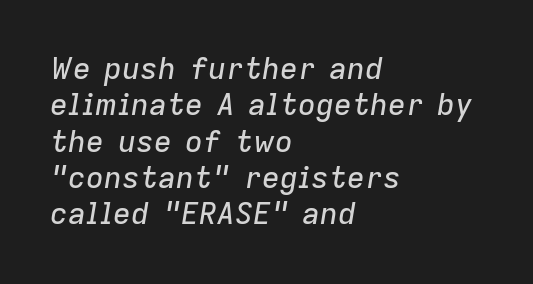
{"italic": "yes", "lean": "right", "slant_degrees": 9, "width": "normal", "stroke_contrast": "low", "x_height": "medium", "monospaced": "no", "underline": "no", "align": "left", "line_spacing_ratio": 1.21, "letter_spacing": "normal", "letter_spacing_em": 0.0, "glyph_px": 30}
